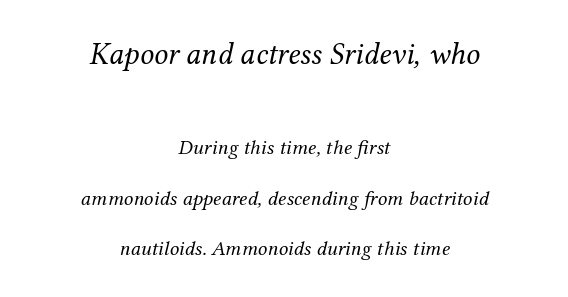
Q: Is the text bold? A: No.
Q: Is the text italic (slanted)? A: Yes, it leans right by about 12 degrees.
Q: Is the typeface a serif or a sans-serif typeface? A: Serif.
Q: Is the text underlined? A: No.
Q: How is the paragraph aligned? A: Centered.
Q: Is the spacing between letters normal or unusually wide? A: Normal.
Q: Is the spacing between lines tight, normal or loose? A: Loose.
Q: Which block of text is set in a larger size, the first (top) or the second (bottom)? A: The first (top) one.
Q: Width (condensed, normal, or wide)? A: Normal.
Q: Stroke contrast? A: Medium.
Q: x-height? A: Medium.
Q: Monospaced? A: No.
